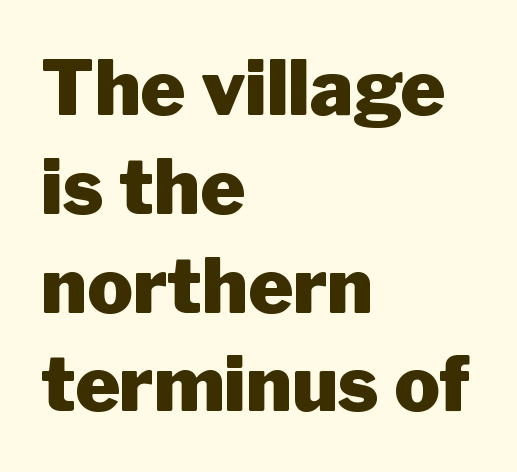
The image shows 76 px heavy sans-serif type, upright; set left-aligned, normal line spacing (1.3x), normal letter spacing, not underlined; low stroke contrast and a medium x-height.
